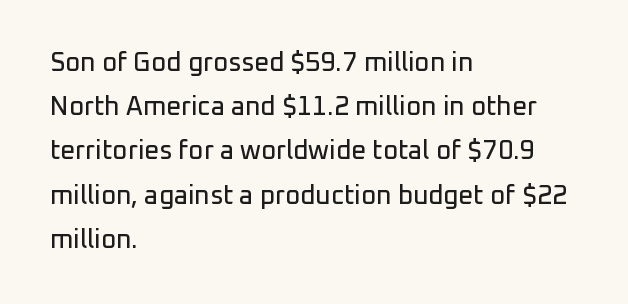
Q: Is the text italic (slanted)? A: No, it is upright.
Q: Is the text underlined? A: No.
Q: How is the paragraph aligned? A: Left-aligned.
Q: Is the spacing between letters normal or unusually wide? A: Normal.
Q: Is the spacing between lines tight, normal or loose? A: Normal.
